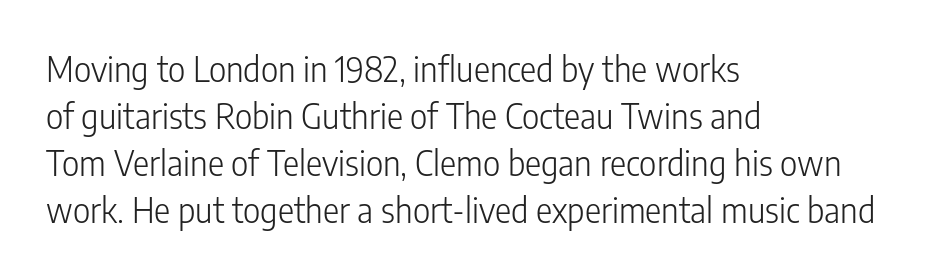
{"serif": "no", "italic": "no", "bold": "no", "weight": "light", "width": "condensed", "stroke_contrast": "low", "x_height": "medium", "monospaced": "no", "underline": "no", "align": "left", "line_spacing": "normal", "line_spacing_ratio": 1.38, "letter_spacing": "normal", "letter_spacing_em": 0.0, "glyph_px": 34}
